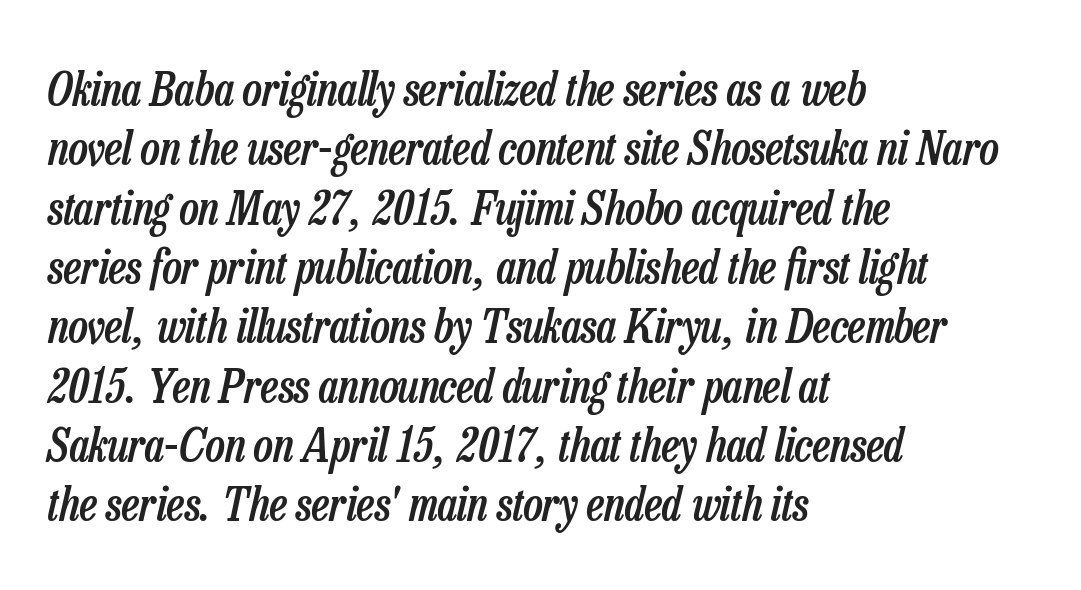
Q: Is the text bold? A: Semi-bold.
Q: Is the text italic (slanted)? A: Yes, it leans right by about 13 degrees.
Q: Is the text underlined? A: No.
Q: How is the paragraph aligned? A: Left-aligned.
Q: Is the spacing between letters normal or unusually wide? A: Normal.
Q: Is the spacing between lines tight, normal or loose? A: Normal.
Q: Width (condensed, normal, or wide)? A: Condensed.
Q: Stroke contrast? A: Low.
Q: x-height? A: Medium.
Q: Monospaced? A: No.
